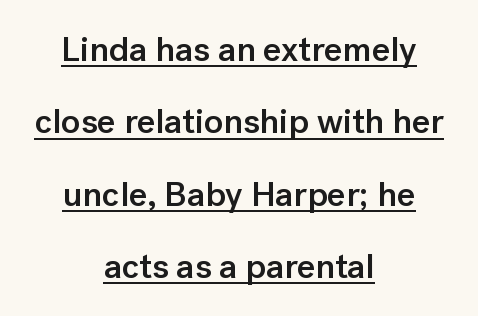
Q: Is the text bold? A: Semi-bold.
Q: Is the text italic (slanted)? A: No, it is upright.
Q: Is the typeface a serif or a sans-serif typeface? A: Sans-serif.
Q: Is the text underlined? A: Yes.
Q: How is the paragraph aligned? A: Centered.
Q: Is the spacing between letters normal or unusually wide? A: Normal.
Q: Is the spacing between lines tight, normal or loose? A: Loose.
Q: Width (condensed, normal, or wide)? A: Normal.
Q: Stroke contrast? A: Low.
Q: x-height? A: Medium.
Q: Monospaced? A: No.
